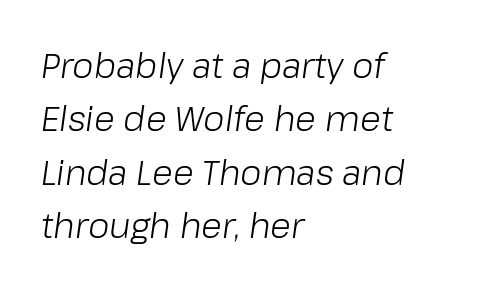
Horizontally, the lines are justified to the leading edge only. The lines sit at an ordinary, default distance from one another. The rendering applies a slant to the glyphs. There is no visible air inserted between adjacent glyphs. These lines are rendered in a variable-pitch font. Letters have the restrained weight of plain body copy at most.
